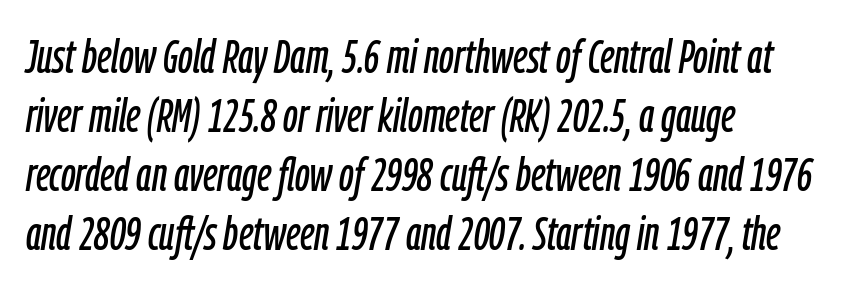
Short and long lines alike share a common starting point at left. The type is set solid horizontally, with unmodified tracking. These lines are rendered in a variable-pitch font. The passage shown leans; its letterforms are oblique. The space directly below the letters is spotless.
